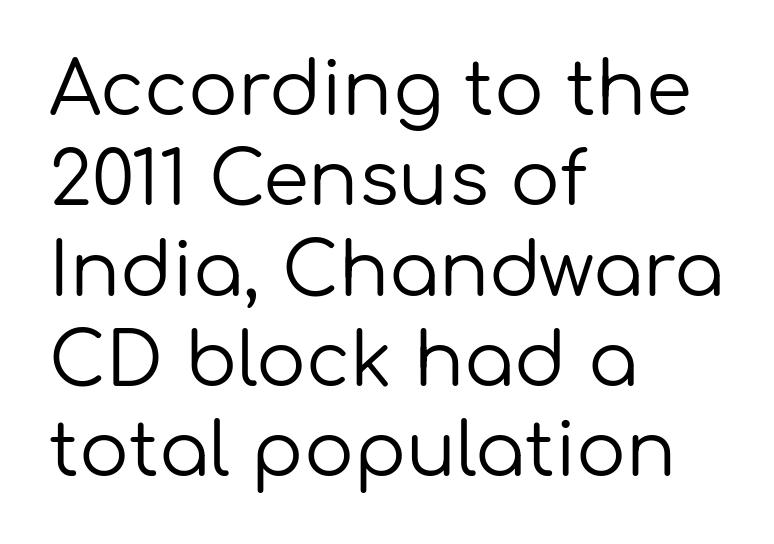
{"serif": "no", "italic": "no", "bold": "no", "weight": "regular", "width": "normal", "stroke_contrast": "low", "x_height": "medium", "monospaced": "no", "underline": "no", "align": "left", "line_spacing_ratio": 1.22, "letter_spacing": "normal", "letter_spacing_em": 0.0, "glyph_px": 74}
